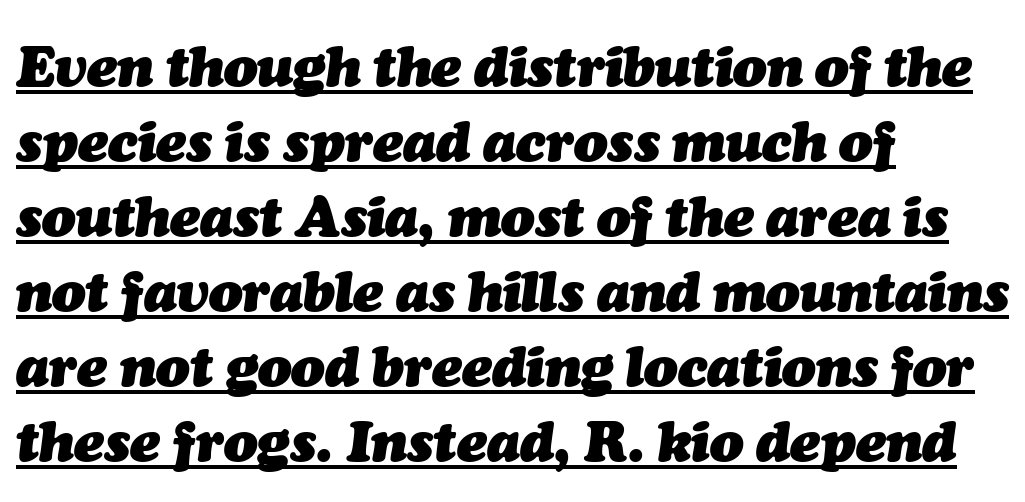
Observe the lean: these are italic letterforms. Honestly, the underline is the first thing you notice here. Caption: multi-line text, flush left, ragged right. Character widths vary here, with narrow letters taking less room than wide ones. Inter-character spacing is left at the font's built-in metrics. These lines sit exactly where default settings would place them.
